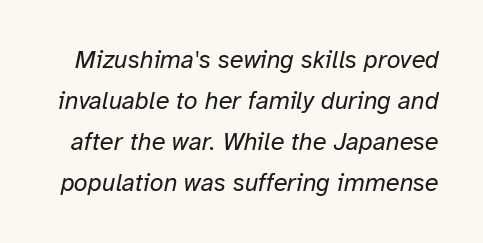
Decoration check: the copy has no underline. Regular leading. You can tell it's italic because the verticals aren't actually vertical. The letterforms sit at book weight or below. What stands out about the letter spacing? Nothing — it is the standard amount.
